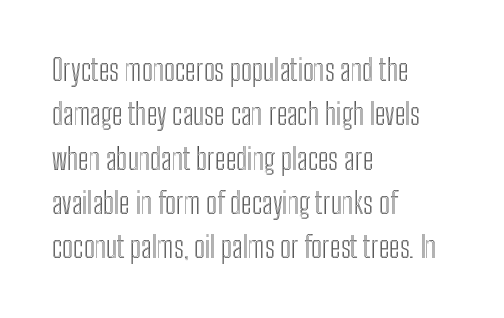
{"italic": "no", "width": "condensed", "x_height": "medium", "monospaced": "no", "underline": "no", "align": "left", "line_spacing": "normal", "line_spacing_ratio": 1.53, "letter_spacing": "normal", "letter_spacing_em": 0.0, "glyph_px": 29}
